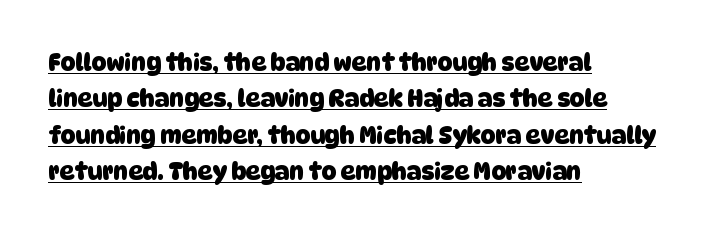
The image shows 23 px bold type; set left-aligned, normal line spacing (1.58x), normal letter spacing, underlined.
